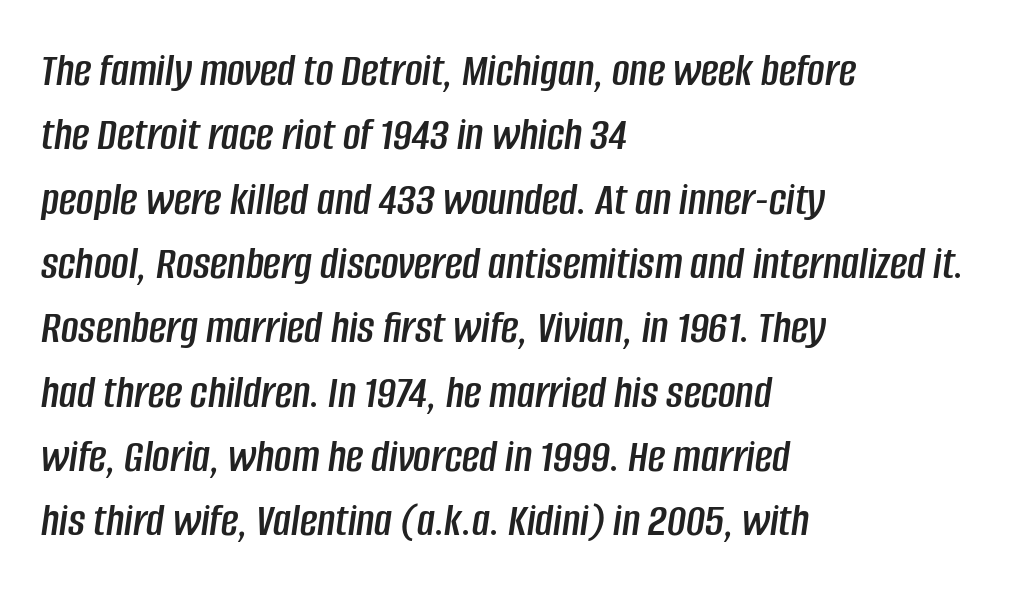
Q: Is the text italic (slanted)? A: Yes, it leans right by about 8 degrees.
Q: Is the text underlined? A: No.
Q: How is the paragraph aligned? A: Left-aligned.
Q: Is the spacing between letters normal or unusually wide? A: Normal.
Q: Is the spacing between lines tight, normal or loose? A: Normal.
Q: Width (condensed, normal, or wide)? A: Condensed.
Q: Stroke contrast? A: Low.
Q: x-height? A: Large.
Q: Monospaced? A: No.
